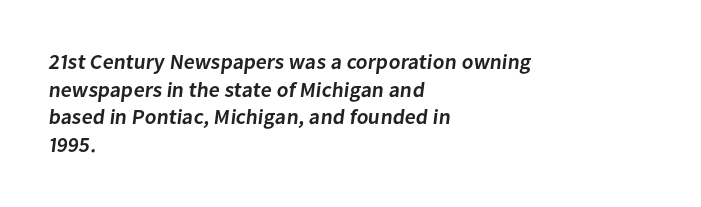
{"bold": "semi", "underline": "no", "align": "left", "line_spacing": "normal", "line_spacing_ratio": 1.32, "letter_spacing": "normal", "letter_spacing_em": 0.0, "glyph_px": 21}
